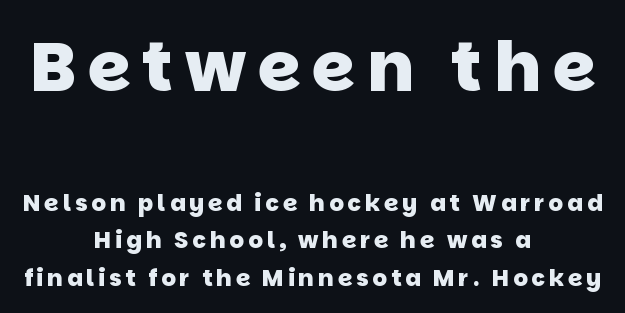
{"serif": "no", "bold": "yes", "weight": "heavy", "width": "normal", "stroke_contrast": "low", "x_height": "large", "monospaced": "no", "underline": "no", "align": "center", "line_spacing": "normal", "line_spacing_ratio": 1.63, "larger_block": "first", "size_ratio": 3.0, "glyph_px": 69}
